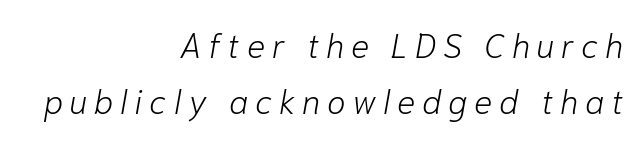
{"italic": "yes", "lean": "right", "slant_degrees": 10, "bold": "no", "weight": "light", "width": "normal", "stroke_contrast": "low", "x_height": "medium", "monospaced": "no", "underline": "no", "align": "right", "line_spacing": "normal", "line_spacing_ratio": 1.64, "letter_spacing": "wide", "letter_spacing_em": 0.2, "glyph_px": 34}
